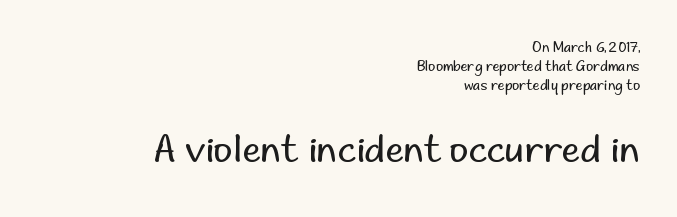
{"serif": "no", "italic": "no", "bold": "no", "weight": "regular", "width": "normal", "stroke_contrast": "low", "x_height": "small", "monospaced": "no", "underline": "no", "align": "right", "line_spacing": "normal", "line_spacing_ratio": 1.35, "letter_spacing": "normal", "letter_spacing_em": 0.0, "larger_block": "second", "size_ratio": 2.64, "glyph_px": 37}
